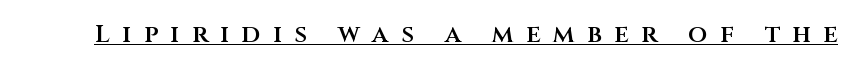
{"italic": "no", "bold": "semi", "underline": "yes", "letter_spacing": "wide", "letter_spacing_em": 0.5, "glyph_px": 25}
